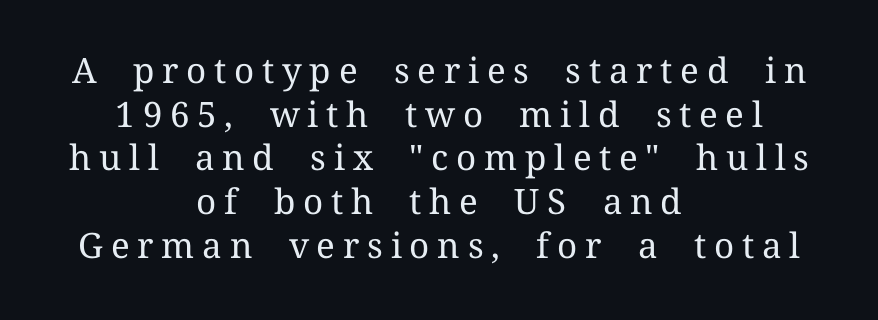
Q: Is the text bold? A: No.
Q: Is the text italic (slanted)? A: No, it is upright.
Q: Is the typeface a serif or a sans-serif typeface? A: Serif.
Q: Is the text underlined? A: No.
Q: How is the paragraph aligned? A: Centered.
Q: Is the spacing between letters normal or unusually wide? A: Unusually wide.
Q: Is the spacing between lines tight, normal or loose? A: Normal.
Q: Width (condensed, normal, or wide)? A: Normal.
Q: Stroke contrast? A: Medium.
Q: x-height? A: Medium.
Q: Monospaced? A: No.
